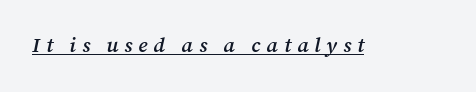
Decoration check: the copy is underlined. The face used here has a pronounced slope to its letters. How are the letters spaced? Widely, with obvious added tracking. Compared with an ordinary text face, these strokes are moderately heavier — a semibold.
